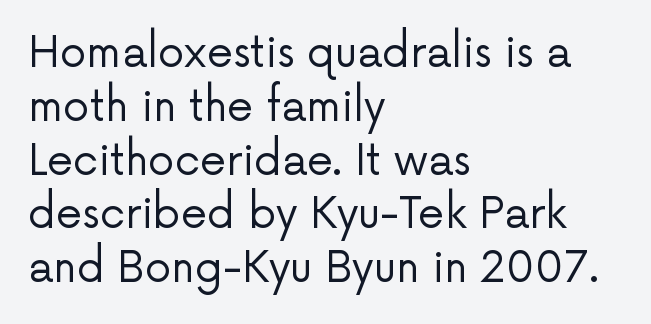
The image shows 42 px regular-weight sans-serif type, upright; set left-aligned, normal line spacing (1.28x), normal letter spacing, not underlined; low stroke contrast and a medium x-height.
